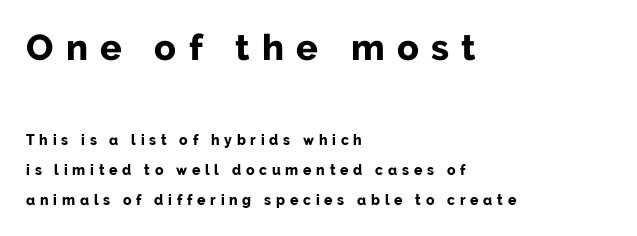
Q: Is the text bold? A: Yes.
Q: Is the text italic (slanted)? A: No, it is upright.
Q: Is the typeface a serif or a sans-serif typeface? A: Sans-serif.
Q: Is the text underlined? A: No.
Q: How is the paragraph aligned? A: Left-aligned.
Q: Is the spacing between letters normal or unusually wide? A: Unusually wide.
Q: Is the spacing between lines tight, normal or loose? A: Loose.
Q: Which block of text is set in a larger size, the first (top) or the second (bottom)? A: The first (top) one.
Q: Width (condensed, normal, or wide)? A: Normal.
Q: Stroke contrast? A: Low.
Q: x-height? A: Medium.
Q: Monospaced? A: No.
